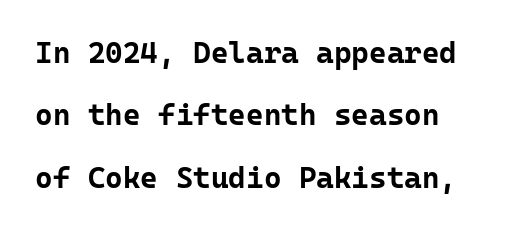
Q: Is the text bold? A: Yes.
Q: Is the text italic (slanted)? A: No, it is upright.
Q: Is the typeface a serif or a sans-serif typeface? A: Sans-serif.
Q: Is the text underlined? A: No.
Q: Is the spacing between letters normal or unusually wide? A: Normal.
Q: Is the spacing between lines tight, normal or loose? A: Loose.
Q: Width (condensed, normal, or wide)? A: Normal.
Q: Stroke contrast? A: Low.
Q: x-height? A: Medium.
Q: Monospaced? A: Yes.
